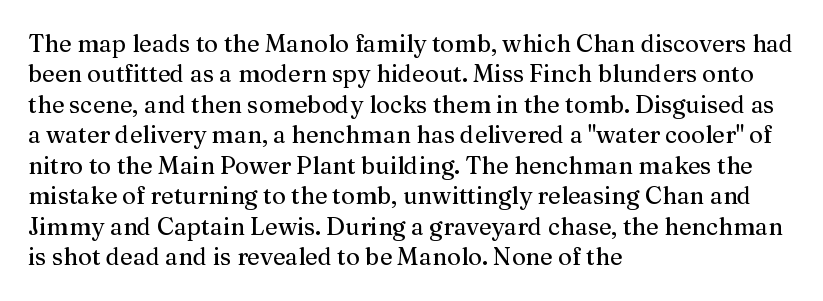
{"italic": "no", "underline": "no", "align": "left", "line_spacing": "normal", "line_spacing_ratio": 1.27, "letter_spacing": "normal", "letter_spacing_em": 0.0, "glyph_px": 24}
